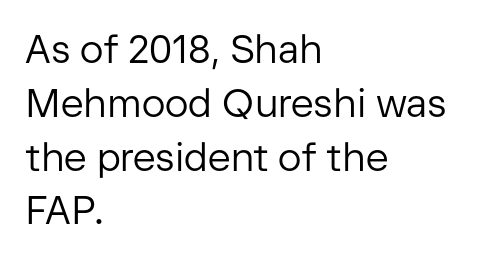
{"serif": "no", "italic": "no", "bold": "no", "weight": "regular", "width": "normal", "stroke_contrast": "low", "x_height": "medium", "monospaced": "no", "underline": "no", "align": "left", "line_spacing": "normal", "line_spacing_ratio": 1.38, "letter_spacing": "normal", "letter_spacing_em": 0.0, "glyph_px": 39}
